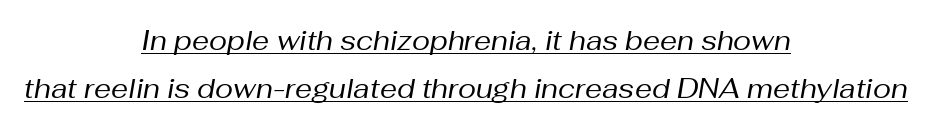
The image shows 27 px text type, italic (leaning right); set centered, line spacing 1.79x, normal letter spacing, underlined.
